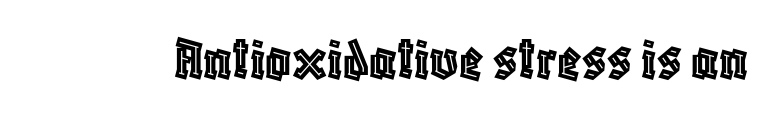
Q: Is the text italic (slanted)? A: No, it is upright.
Q: Is the text underlined? A: No.
Q: Is the spacing between letters normal or unusually wide? A: Normal.
Q: Width (condensed, normal, or wide)? A: Condensed.
Q: x-height? A: Large.
Q: Monospaced? A: No.
